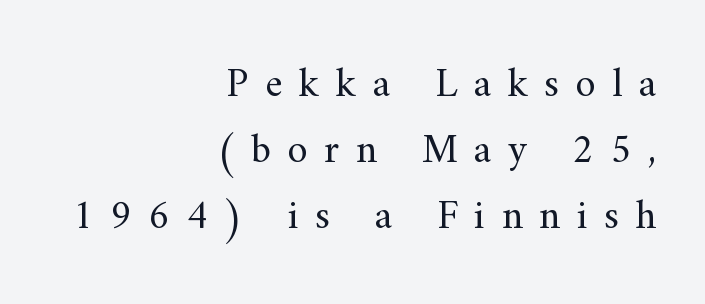
{"serif": "yes", "italic": "no", "bold": "no", "weight": "regular", "width": "normal", "stroke_contrast": "medium", "x_height": "small", "monospaced": "no", "underline": "no", "align": "right", "line_spacing": "normal", "line_spacing_ratio": 1.61, "letter_spacing": "wide", "letter_spacing_em": 0.4, "glyph_px": 41}
